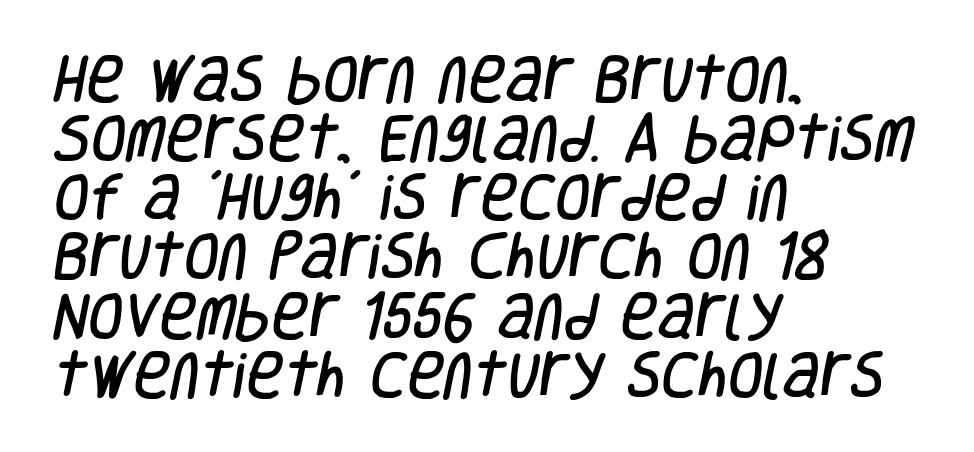
{"serif": "no", "width": "condensed", "stroke_contrast": "low", "x_height": "large", "monospaced": "no", "underline": "no", "align": "left", "line_spacing_ratio": 1.16, "letter_spacing": "normal", "letter_spacing_em": 0.0, "glyph_px": 51}
